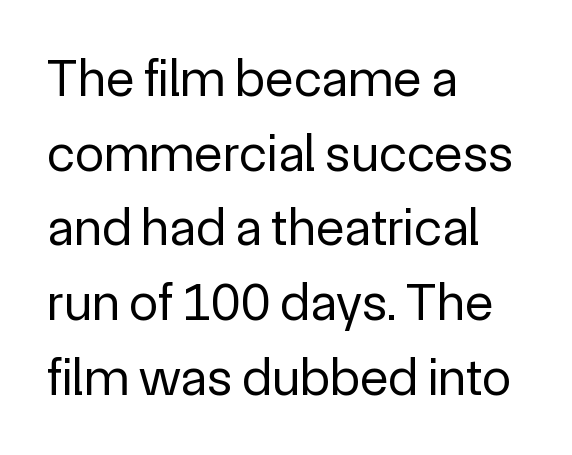
Q: Is the text bold? A: No.
Q: Is the text italic (slanted)? A: No, it is upright.
Q: Is the typeface a serif or a sans-serif typeface? A: Sans-serif.
Q: Is the text underlined? A: No.
Q: How is the paragraph aligned? A: Left-aligned.
Q: Is the spacing between letters normal or unusually wide? A: Normal.
Q: Is the spacing between lines tight, normal or loose? A: Normal.
Q: Width (condensed, normal, or wide)? A: Normal.
Q: x-height? A: Medium.
Q: Monospaced? A: No.
